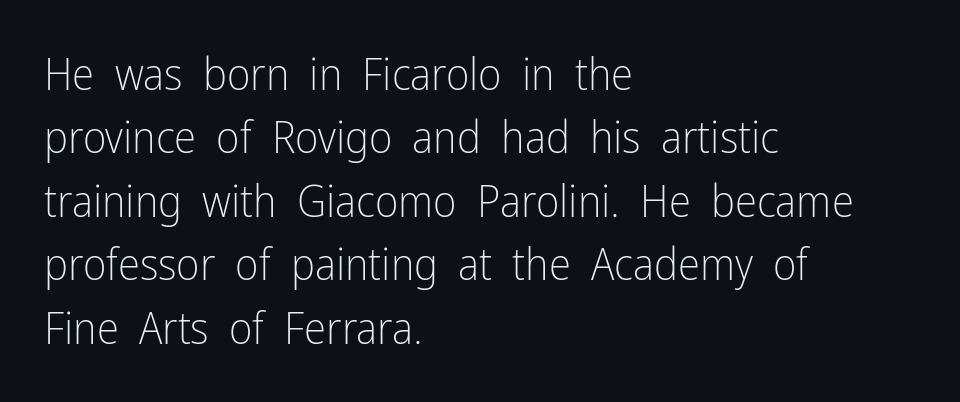
Casual observation: everything's shoved over to the left. The passage shown has conventional tracking throughout. Whoever set this chose a conventional vertical rhythm. Is this a fixed-width face? No — the glyphs have proportional, varying widths.
